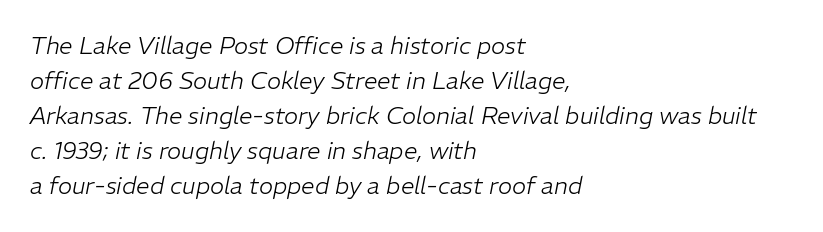
The image shows 24 px text type, italic (leaning right); set left-aligned, normal line spacing (1.46x), normal letter spacing, not underlined.
